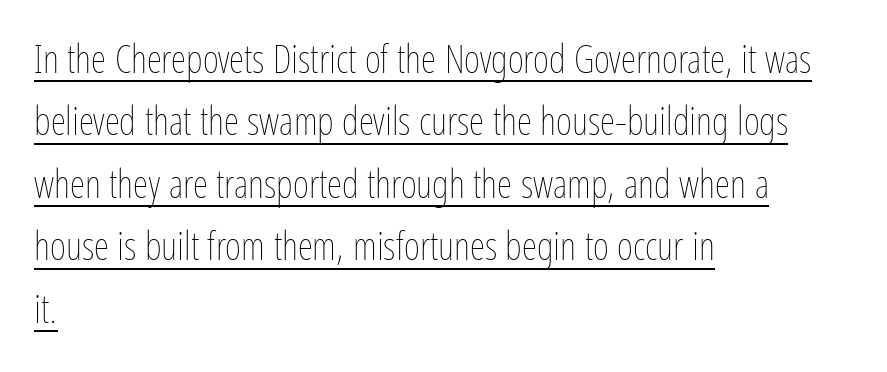
{"italic": "no", "bold": "no", "weight": "thin", "width": "condensed", "stroke_contrast": "low", "x_height": "medium", "monospaced": "no", "underline": "yes", "align": "left", "line_spacing": "normal", "line_spacing_ratio": 1.6, "letter_spacing": "normal", "letter_spacing_em": 0.0, "glyph_px": 39}
